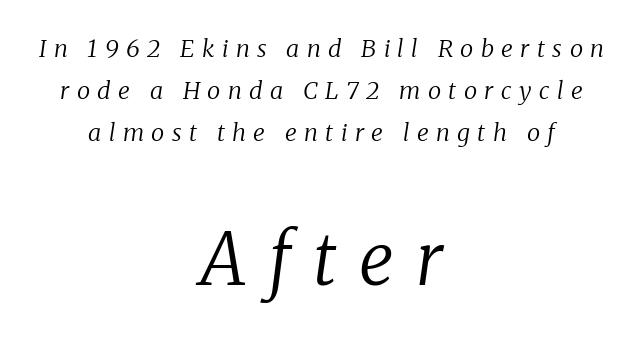
Q: Is the text bold? A: No.
Q: Is the text italic (slanted)? A: Yes, it leans right by about 8 degrees.
Q: Is the typeface a serif or a sans-serif typeface? A: Serif.
Q: Is the text underlined? A: No.
Q: How is the paragraph aligned? A: Centered.
Q: Is the spacing between letters normal or unusually wide? A: Unusually wide.
Q: Which block of text is set in a larger size, the first (top) or the second (bottom)? A: The second (bottom) one.
Q: Width (condensed, normal, or wide)? A: Normal.
Q: Stroke contrast? A: Low.
Q: x-height? A: Medium.
Q: Monospaced? A: No.
